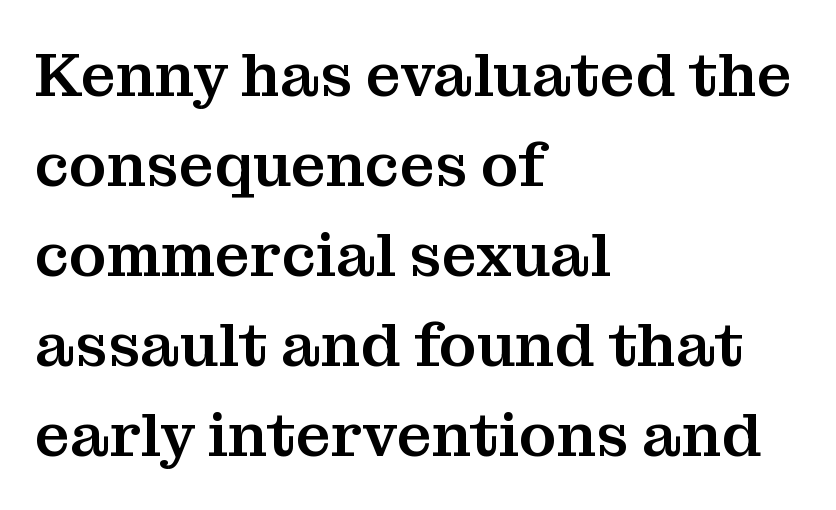
The image shows 62 px serif type, upright; set left-aligned, normal line spacing (1.45x), normal letter spacing, not underlined; medium stroke contrast and a medium x-height.
